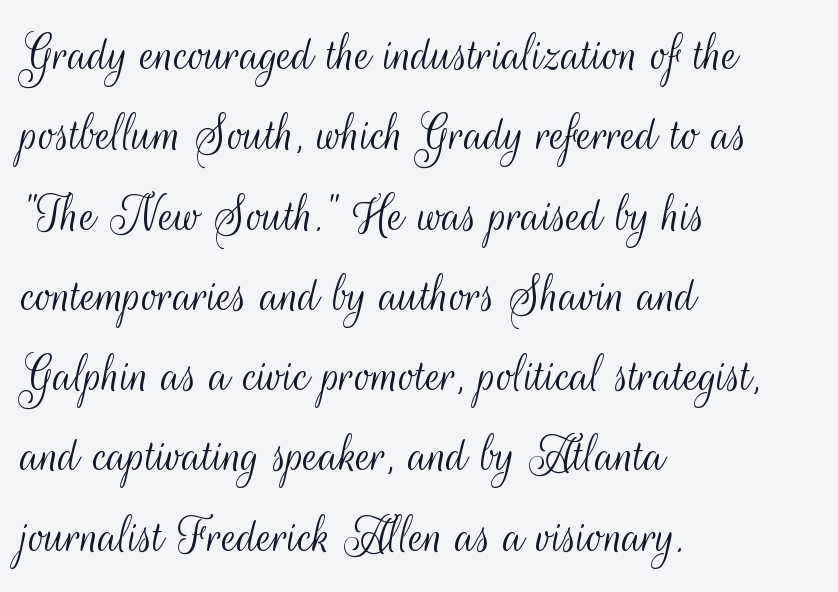
Q: Is the text bold? A: No.
Q: Is the text italic (slanted)? A: Yes.
Q: Is the typeface a serif or a sans-serif typeface? A: Sans-serif.
Q: Is the text underlined? A: No.
Q: How is the paragraph aligned? A: Left-aligned.
Q: Is the spacing between letters normal or unusually wide? A: Normal.
Q: Is the spacing between lines tight, normal or loose? A: Normal.
Q: Width (condensed, normal, or wide)? A: Condensed.
Q: Stroke contrast? A: Medium.
Q: x-height? A: Small.
Q: Monospaced? A: No.
